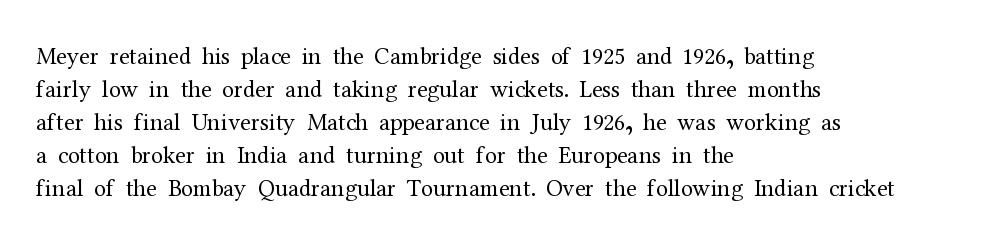
Q: Is the text bold? A: No.
Q: Is the text italic (slanted)? A: No, it is upright.
Q: Is the text underlined? A: No.
Q: How is the paragraph aligned? A: Left-aligned.
Q: Is the spacing between letters normal or unusually wide? A: Normal.
Q: Is the spacing between lines tight, normal or loose? A: Normal.
